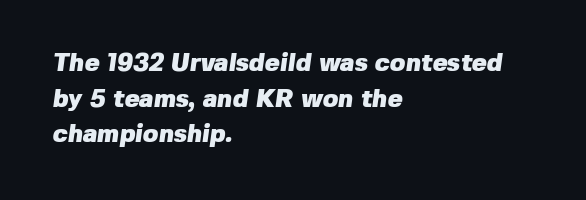
Does extra space separate the letters? No, they use regular spacing. Does the leading feel generous? No, just average. If you drew a ruler down the left edge, every line would touch it. The zone under the glyphs is completely vacant. Does the weight exceed regular? Yes, all the way to bold.
